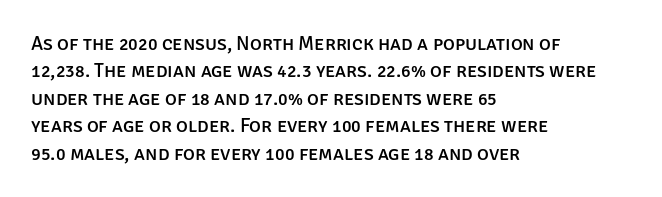
The specimen omits any rule beneath the text block's lines. The face used here is rendered with its standard letterfit. Posture: straight, roman, zero tilt. A student would call this left alignment; a typographer would say flush left, rag right. If you measured baseline to baseline, you'd find a middling distance.
